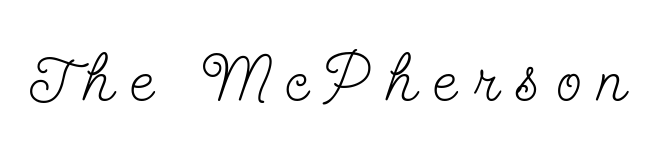
{"serif": "yes", "bold": "no", "weight": "light", "width": "condensed", "stroke_contrast": "low", "x_height": "small", "monospaced": "no", "underline": "no", "letter_spacing": "wide", "letter_spacing_em": 0.27, "glyph_px": 65}
